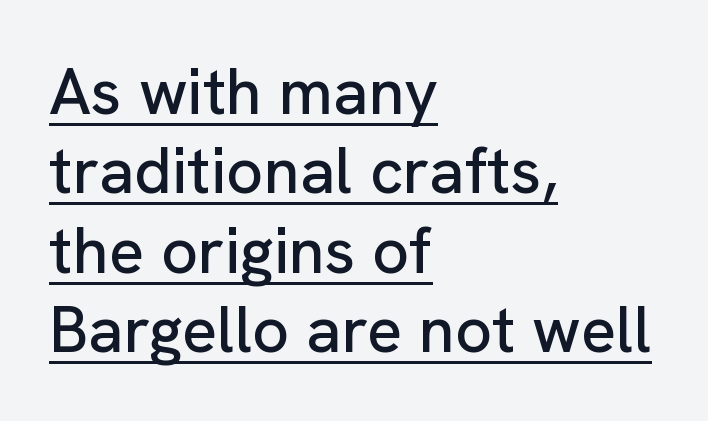
{"serif": "no", "italic": "no", "width": "normal", "stroke_contrast": "low", "x_height": "medium", "monospaced": "no", "underline": "yes", "align": "left", "line_spacing_ratio": 1.22, "letter_spacing": "normal", "letter_spacing_em": 0.0, "glyph_px": 65}
